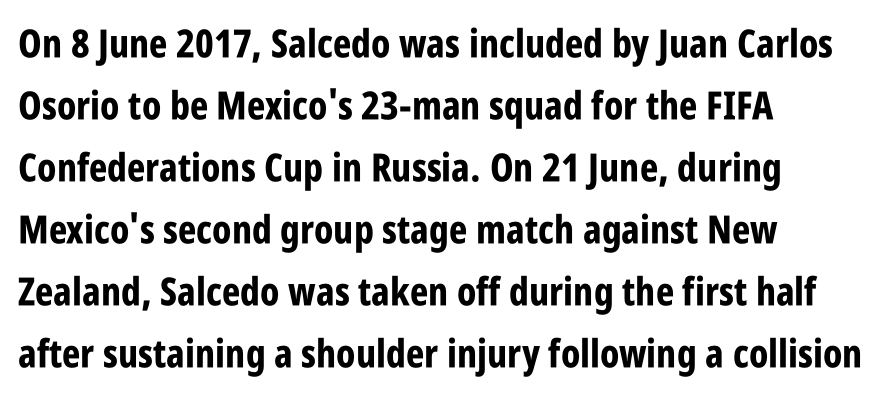
Q: Is the text bold? A: Yes.
Q: Is the text italic (slanted)? A: No, it is upright.
Q: Is the typeface a serif or a sans-serif typeface? A: Sans-serif.
Q: Is the text underlined? A: No.
Q: How is the paragraph aligned? A: Left-aligned.
Q: Is the spacing between letters normal or unusually wide? A: Normal.
Q: Is the spacing between lines tight, normal or loose? A: Normal.
Q: Width (condensed, normal, or wide)? A: Condensed.
Q: Stroke contrast? A: Low.
Q: x-height? A: Large.
Q: Monospaced? A: No.
